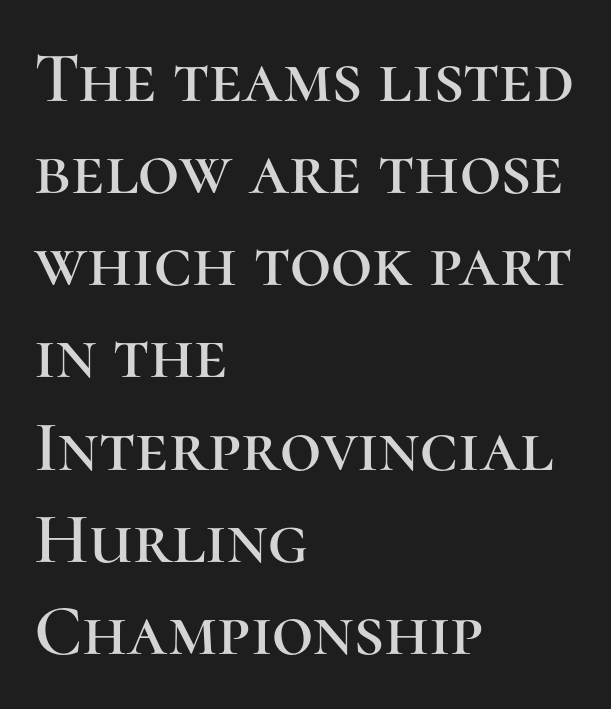
The image shows 72 px serif type, upright; set left-aligned, normal line spacing (1.28x), normal letter spacing, not underlined; high stroke contrast and a medium x-height.
